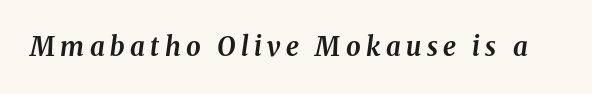
{"italic": "yes", "lean": "right", "slant_degrees": 8, "bold": "yes", "underline": "no", "letter_spacing": "wide", "letter_spacing_em": 0.21, "glyph_px": 26}
